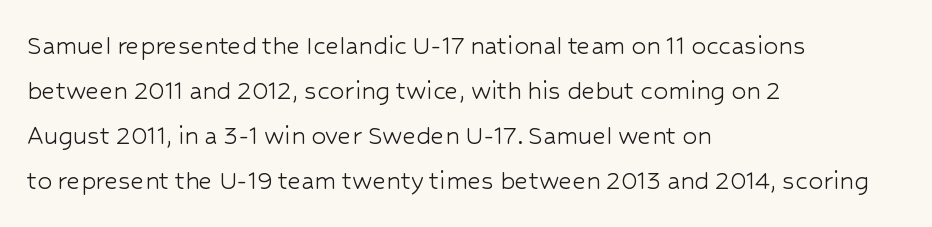
Q: Is the text bold? A: No.
Q: Is the text italic (slanted)? A: No, it is upright.
Q: Is the typeface a serif or a sans-serif typeface? A: Sans-serif.
Q: Is the text underlined? A: No.
Q: How is the paragraph aligned? A: Left-aligned.
Q: Is the spacing between letters normal or unusually wide? A: Normal.
Q: Is the spacing between lines tight, normal or loose? A: Normal.
Q: Width (condensed, normal, or wide)? A: Normal.
Q: Stroke contrast? A: Low.
Q: x-height? A: Medium.
Q: Monospaced? A: No.
